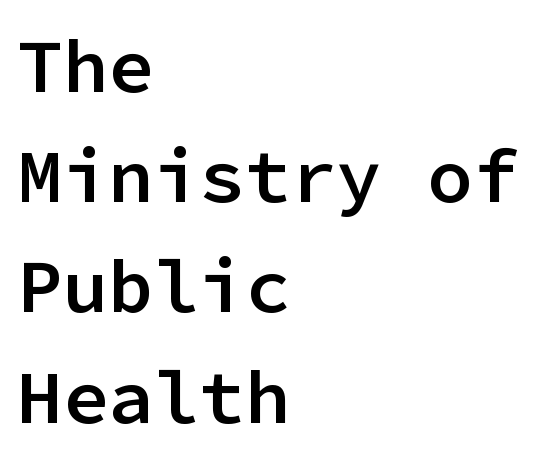
Q: Is the text bold? A: Semi-bold.
Q: Is the text italic (slanted)? A: No, it is upright.
Q: Is the typeface a serif or a sans-serif typeface? A: Sans-serif.
Q: Is the text underlined? A: No.
Q: How is the paragraph aligned? A: Left-aligned.
Q: Is the spacing between letters normal or unusually wide? A: Normal.
Q: Is the spacing between lines tight, normal or loose? A: Normal.
Q: Width (condensed, normal, or wide)? A: Normal.
Q: Stroke contrast? A: Low.
Q: x-height? A: Medium.
Q: Monospaced? A: Yes.
